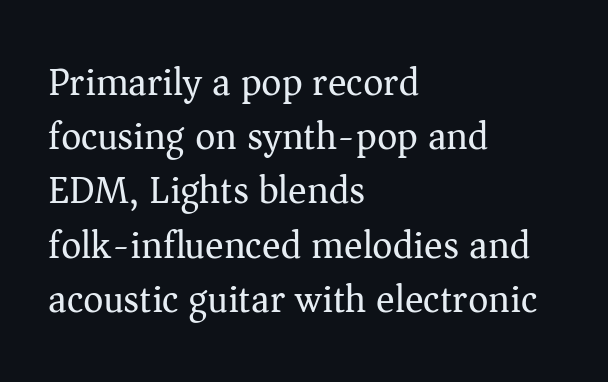
Each letter keeps its own natural width here, so spacing adapts to shape. The line-height multiplier appears to be the usual default. The letterforms sit shoulder to shoulder at normal distance. The characters are drawn with everyday or finer stroke widths.
